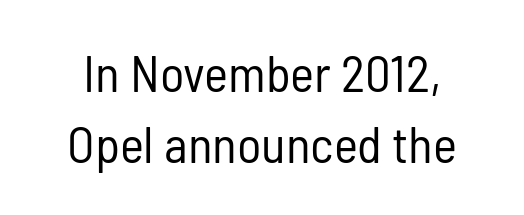
Think of a printed novel: that variable character pitch is what you see here. Inter-character spacing is left at the font's built-in metrics. Stroke terminals: plain, sans-serif. The gap between lines stays unmarked.
